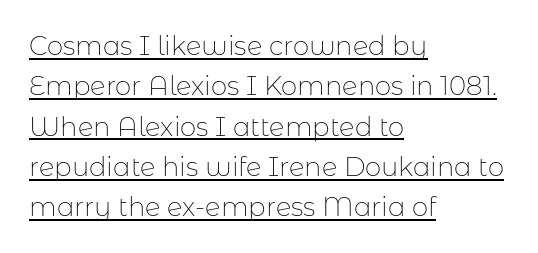
Vertical stems look standard width or narrower in stroke. Looks like someone drew a line under every word here. A normal amount of white space separates one row of letters from the next. One-word summary of the alignment: left. No italicization has been applied; the sample stays upright. In terms of letterspacing, this is plain default setting.
